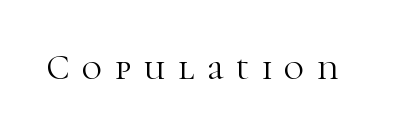
The image shows 35 px light serif type, upright; set unusually wide letter spacing (+0.36 em), not underlined; high stroke contrast and a medium x-height.
